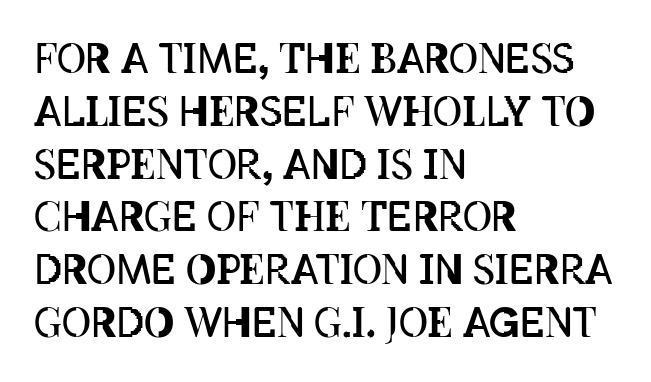
Notice how descenders clear the ascenders below comfortably — that's standard leading. You could call the tracking neutral — neither tight nor loose. Is the stroke heavy? The answer is a plain regular-or-lighter. Anything drawn beneath the words? Only blank space. It's the straight-up-and-down kind of type. Do the characters align in a grid? No, the font is proportional.
